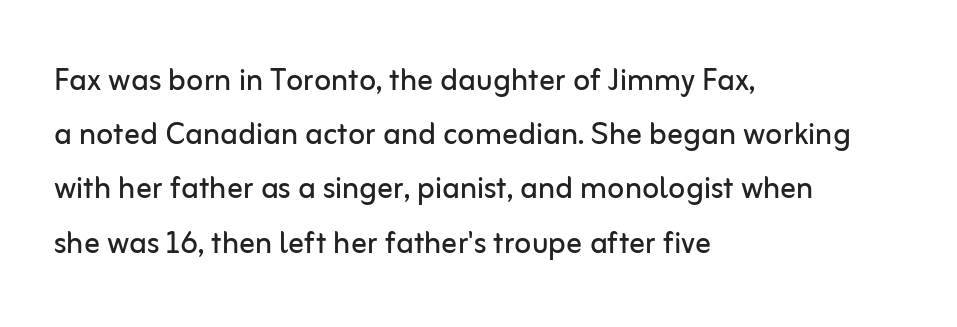
Q: Is the text bold? A: No.
Q: Is the text italic (slanted)? A: No, it is upright.
Q: Is the typeface a serif or a sans-serif typeface? A: Sans-serif.
Q: Is the text underlined? A: No.
Q: How is the paragraph aligned? A: Left-aligned.
Q: Is the spacing between letters normal or unusually wide? A: Normal.
Q: Is the spacing between lines tight, normal or loose? A: Normal.
Q: Width (condensed, normal, or wide)? A: Normal.
Q: Stroke contrast? A: Low.
Q: x-height? A: Medium.
Q: Monospaced? A: No.
